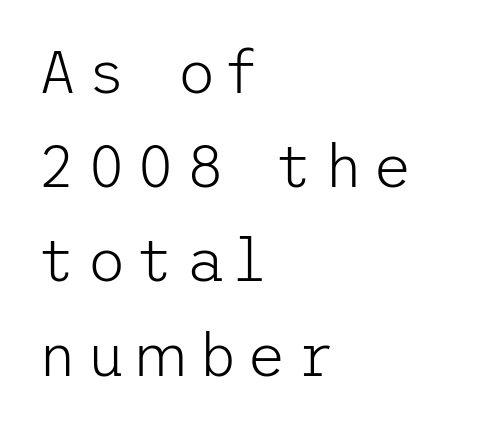
The image shows 60 px light sans-serif type, upright; set left-aligned, normal line spacing (1.57x), not underlined; low stroke contrast and a medium x-height.
